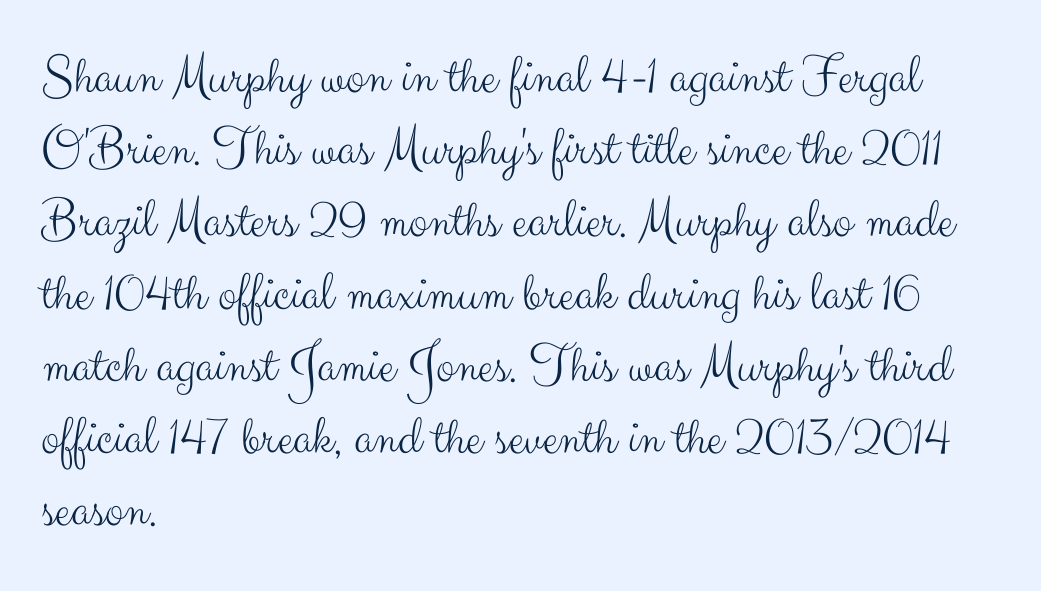
Q: Is the text bold? A: No.
Q: Is the text italic (slanted)? A: Yes.
Q: Is the typeface a serif or a sans-serif typeface? A: Sans-serif.
Q: Is the text underlined? A: No.
Q: How is the paragraph aligned? A: Left-aligned.
Q: Is the spacing between letters normal or unusually wide? A: Normal.
Q: Is the spacing between lines tight, normal or loose? A: Normal.
Q: Width (condensed, normal, or wide)? A: Normal.
Q: Stroke contrast? A: Medium.
Q: x-height? A: Small.
Q: Monospaced? A: No.
